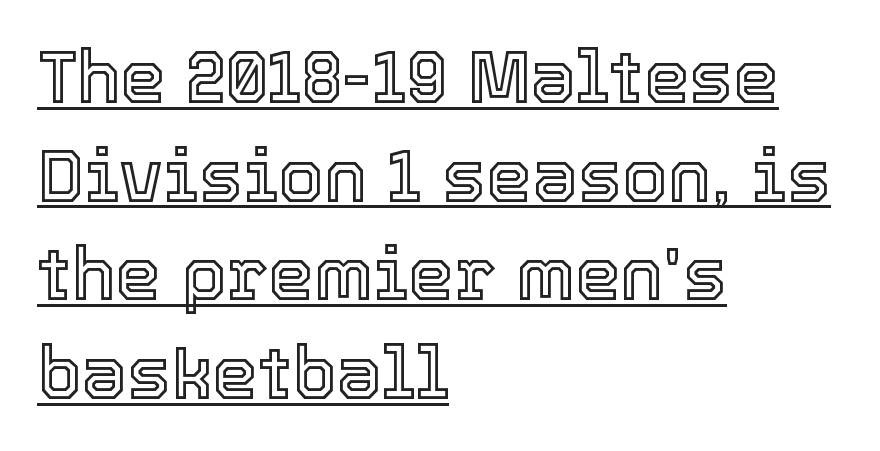
The typography opts for an upright posture over an oblique one. Beneath each row of characters lies a ruled line. The ragged edge is on the right, which tells us the setting is flush left. Varying glyph widths throughout — classic text-font behaviour. Between one letter and the next there's only the usual sliver of space. Is there much room between lines? A standard amount, neither cramped nor airy.
